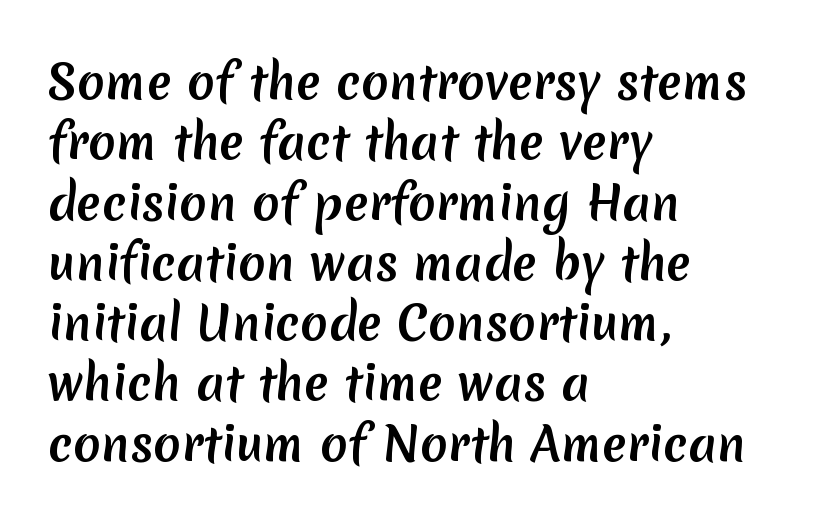
Do the characters align in a grid? No, the font is proportional. A typesetter would call this leading conventional body-copy spacing. Set as a true bold cut, around the 700 mark. Spacing between characters is what you'd get straight out of the box. Alignment: flush left.
